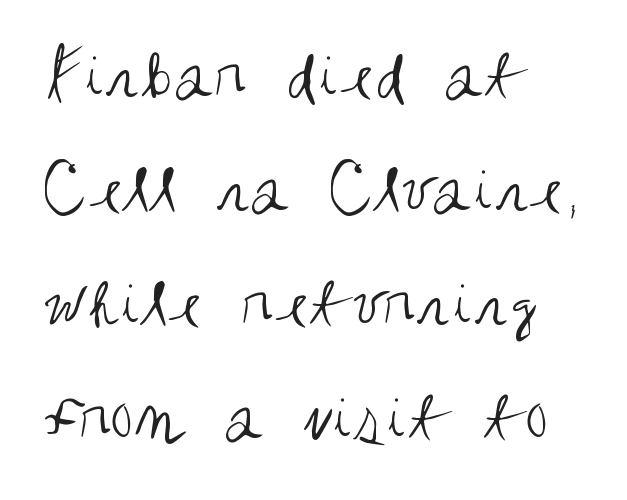
Classification — sans serif. The face used here is rendered with its standard letterfit. Check the space under the baseline: it is left empty. The paragraph has a hard left edge and a soft right edge.
